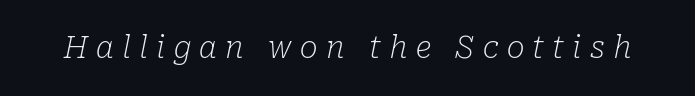
Q: Is the text bold? A: No.
Q: Is the text italic (slanted)? A: Yes, it leans right by about 10 degrees.
Q: Is the typeface a serif or a sans-serif typeface? A: Serif.
Q: Is the text underlined? A: No.
Q: Is the spacing between letters normal or unusually wide? A: Unusually wide.
Q: Width (condensed, normal, or wide)? A: Normal.
Q: Stroke contrast? A: Low.
Q: x-height? A: Medium.
Q: Monospaced? A: No.
